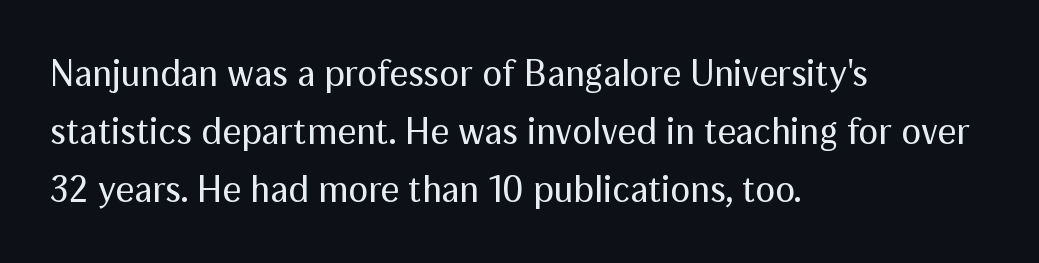
The text was rendered using a sans face with plain stroke endings. Vertical spacing — default. No word sits above an underline. Short and long lines alike share a common starting point at left. Every character sits straight up, as roman type does.
